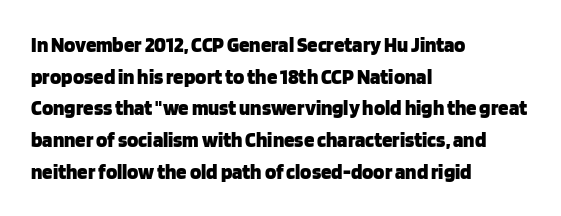
Q: Is the text bold? A: Yes.
Q: Is the text italic (slanted)? A: No, it is upright.
Q: Is the text underlined? A: No.
Q: How is the paragraph aligned? A: Left-aligned.
Q: Is the spacing between letters normal or unusually wide? A: Normal.
Q: Is the spacing between lines tight, normal or loose? A: Normal.
